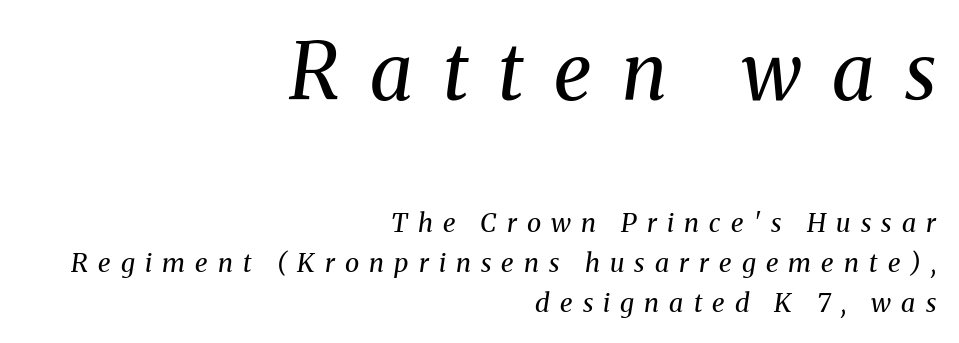
The image shows 78 px regular-weight serif type, italic (leaning right); set right-aligned, normal line spacing (1.54x), unusually wide letter spacing (+0.39 em), not underlined; the first (top) block is 3.0x larger; medium stroke contrast and a medium x-height.
